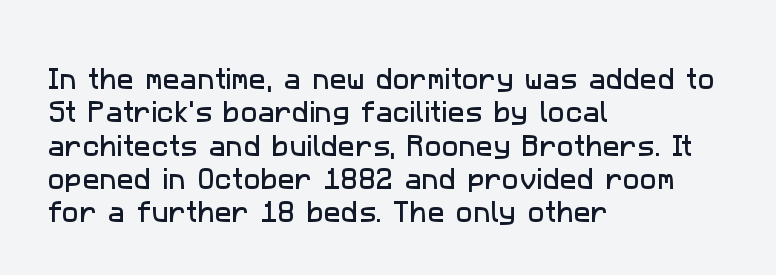
The foot of each line stays bare and open. Leading: standard. Horizontally, the lines are justified to the leading edge only. Tracking value appears to be zero — textbook default spacing.
